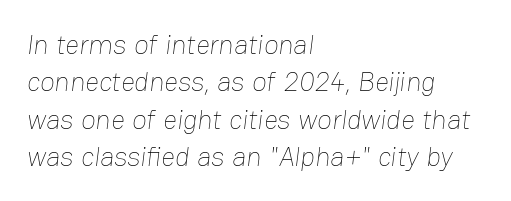
Caption: face not bold, strokes unweighted. Short note: letters normally spaced. The area under the type is left untouched. Typeset ragged right — the left edge is the straight one.
